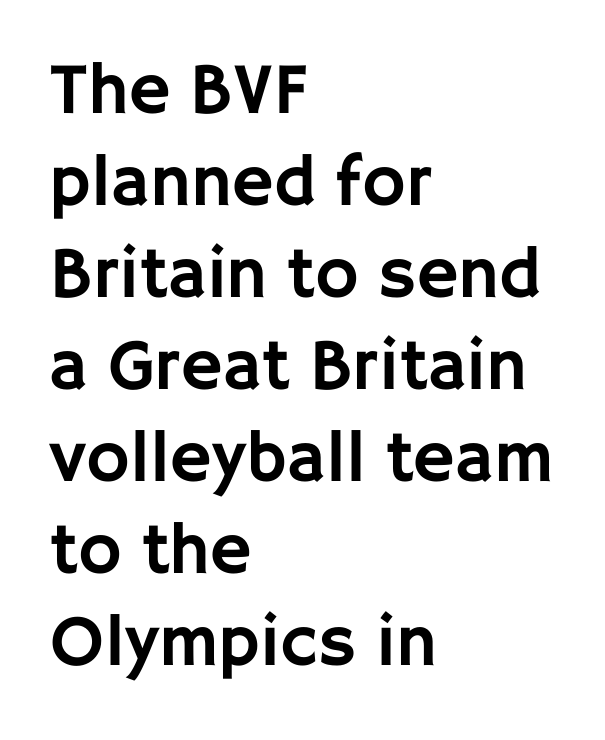
Q: Is the text italic (slanted)? A: No, it is upright.
Q: Is the typeface a serif or a sans-serif typeface? A: Sans-serif.
Q: Is the text underlined? A: No.
Q: How is the paragraph aligned? A: Left-aligned.
Q: Is the spacing between letters normal or unusually wide? A: Normal.
Q: Is the spacing between lines tight, normal or loose? A: Normal.
Q: Width (condensed, normal, or wide)? A: Normal.
Q: Stroke contrast? A: Low.
Q: x-height? A: Large.
Q: Monospaced? A: No.
